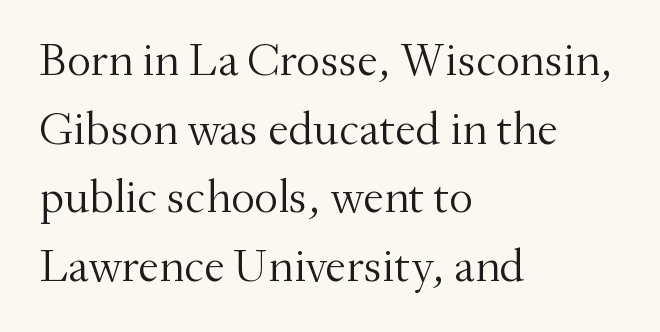
Q: Is the text bold? A: No.
Q: Is the text italic (slanted)? A: No, it is upright.
Q: Is the typeface a serif or a sans-serif typeface? A: Serif.
Q: Is the text underlined? A: No.
Q: How is the paragraph aligned? A: Left-aligned.
Q: Is the spacing between letters normal or unusually wide? A: Normal.
Q: Is the spacing between lines tight, normal or loose? A: Normal.
Q: Width (condensed, normal, or wide)? A: Normal.
Q: Stroke contrast? A: Medium.
Q: x-height? A: Small.
Q: Monospaced? A: No.
